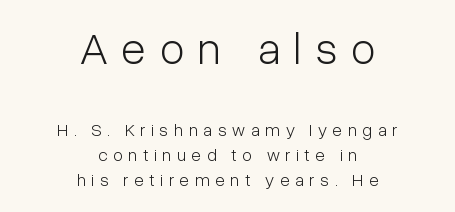
{"serif": "no", "italic": "no", "bold": "no", "weight": "light", "width": "condensed", "stroke_contrast": "low", "x_height": "medium", "monospaced": "no", "underline": "no", "align": "center", "line_spacing": "normal", "line_spacing_ratio": 1.39, "letter_spacing": "wide", "letter_spacing_em": 0.31, "larger_block": "first", "size_ratio": 2.5, "glyph_px": 45}
